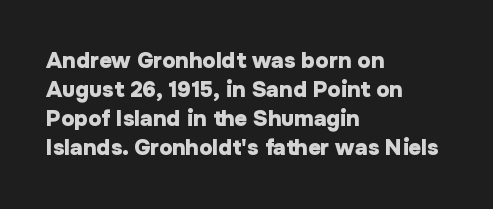
The image shows 22 px bold type, upright; set left-aligned, normal line spacing (1.32x), normal letter spacing, not underlined.
